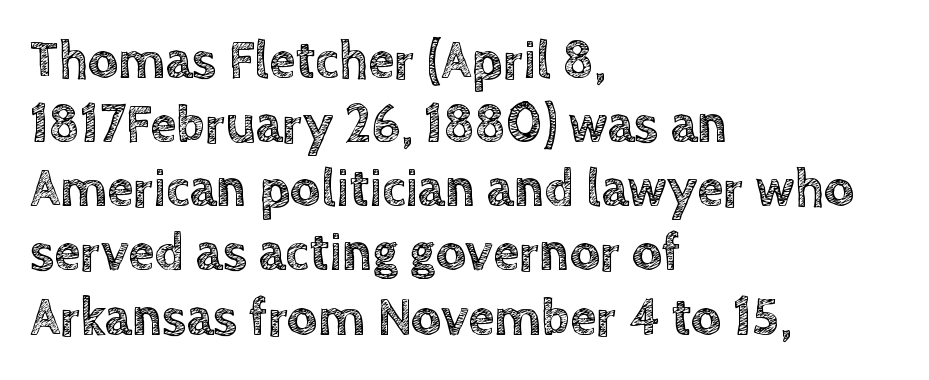
Q: Is the text italic (slanted)? A: No, it is upright.
Q: Is the text underlined? A: No.
Q: How is the paragraph aligned? A: Left-aligned.
Q: Is the spacing between letters normal or unusually wide? A: Normal.
Q: Width (condensed, normal, or wide)? A: Normal.
Q: x-height? A: Large.
Q: Monospaced? A: No.
